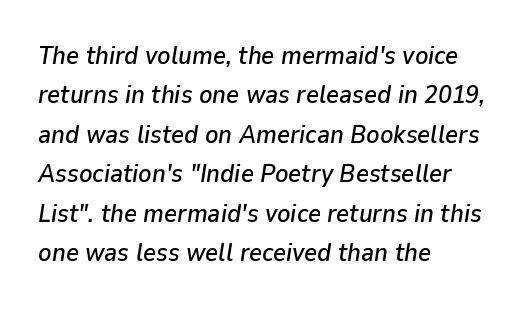
Q: Is the text italic (slanted)? A: Yes, it leans right by about 9 degrees.
Q: Is the text underlined? A: No.
Q: How is the paragraph aligned? A: Left-aligned.
Q: Is the spacing between letters normal or unusually wide? A: Normal.
Q: Is the spacing between lines tight, normal or loose? A: Normal.
